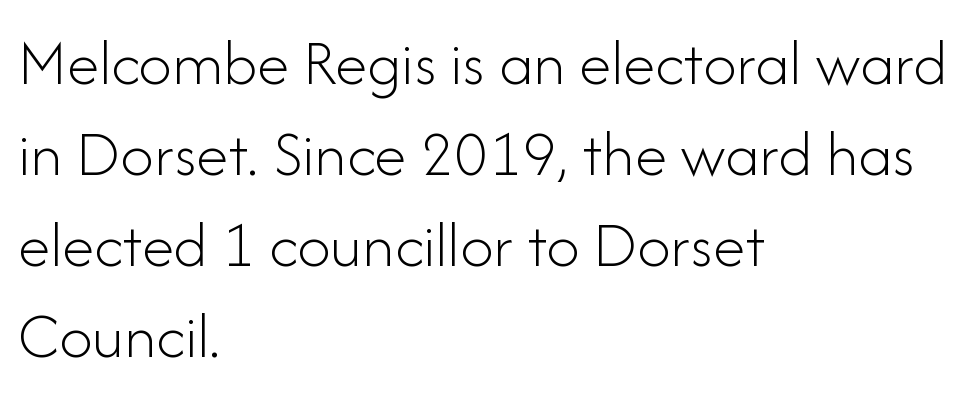
{"serif": "no", "italic": "no", "bold": "no", "weight": "light", "width": "normal", "stroke_contrast": "low", "x_height": "small", "monospaced": "no", "underline": "no", "align": "left", "line_spacing": "normal", "line_spacing_ratio": 1.38, "letter_spacing": "normal", "letter_spacing_em": 0.0, "glyph_px": 66}
